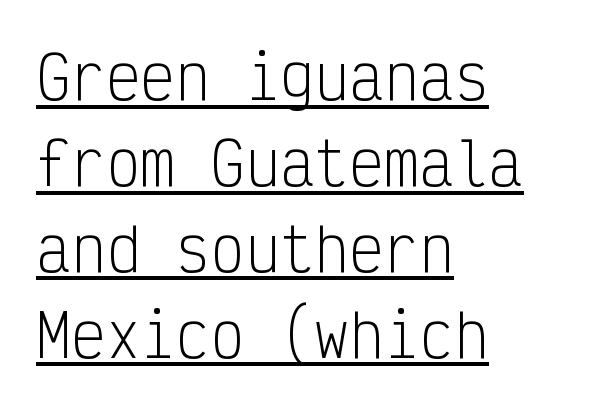
{"serif": "no", "italic": "no", "bold": "no", "weight": "light", "width": "condensed", "stroke_contrast": "low", "x_height": "medium", "monospaced": "yes", "underline": "yes", "align": "left", "line_spacing": "normal", "line_spacing_ratio": 1.48, "letter_spacing": "normal", "letter_spacing_em": 0.0, "glyph_px": 58}
